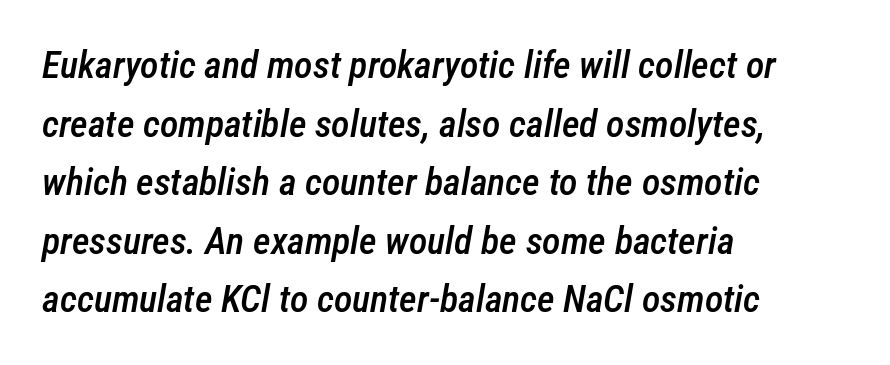
The vertical gap from one line to the next is medium. The paragraph shown leans on its left margin. Just letters on the line, the space beneath them empty. These lines were composed using italics. The type is set solid horizontally, with unmodified tracking.
